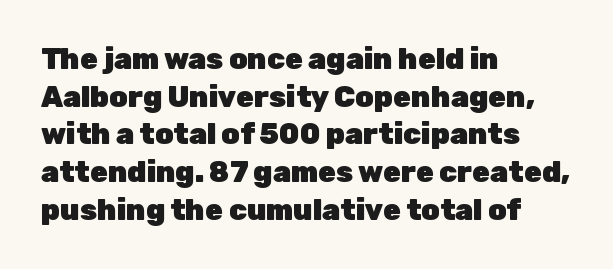
The image shows 29 px heavy sans-serif type, upright; set left-aligned, normal line spacing (1.3x), normal letter spacing, not underlined; low stroke contrast and a medium x-height.
